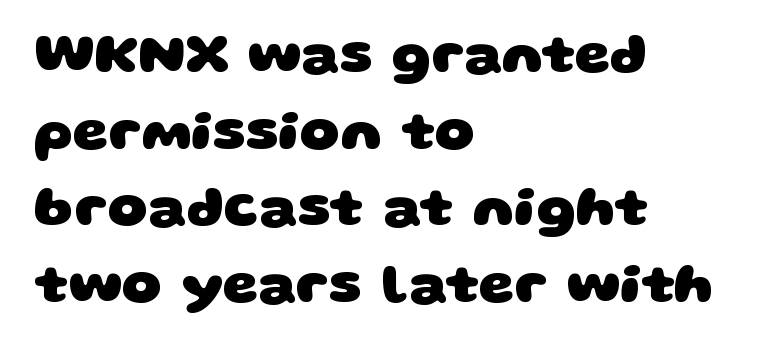
If you measured baseline to baseline, you'd find a middling distance. Character widths vary here, with narrow letters taking less room than wide ones. Letters rest on an invisible, unmarked baseline. If you drew a ruler down the left edge, every line would touch it. Typographically, this falls in the sans-serif category.
